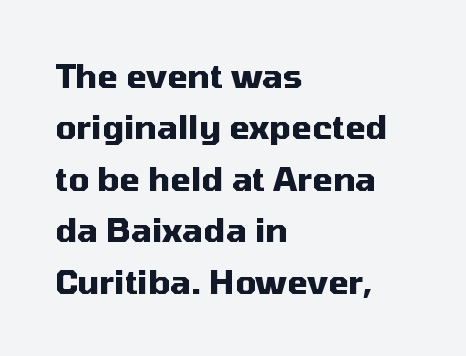
{"serif": "no", "italic": "no", "bold": "yes", "weight": "heavy", "width": "normal", "stroke_contrast": "medium", "x_height": "medium", "monospaced": "no", "underline": "no", "align": "left", "line_spacing": "normal", "line_spacing_ratio": 1.56, "letter_spacing": "normal", "letter_spacing_em": 0.0, "glyph_px": 33}
